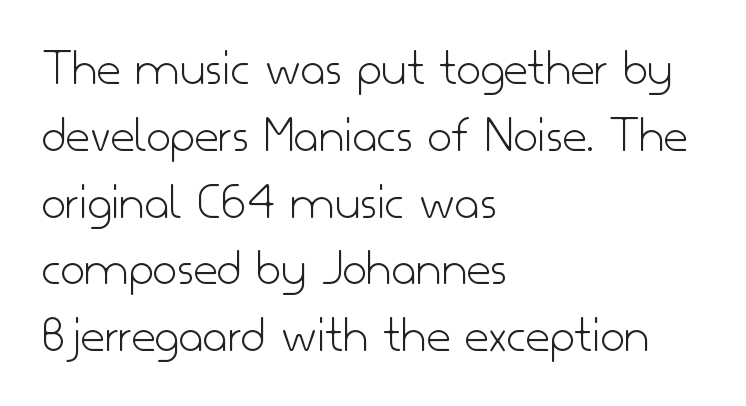
Q: Is the text bold? A: No.
Q: Is the text italic (slanted)? A: No, it is upright.
Q: Is the typeface a serif or a sans-serif typeface? A: Sans-serif.
Q: Is the text underlined? A: No.
Q: How is the paragraph aligned? A: Left-aligned.
Q: Is the spacing between letters normal or unusually wide? A: Normal.
Q: Is the spacing between lines tight, normal or loose? A: Normal.
Q: Width (condensed, normal, or wide)? A: Normal.
Q: Stroke contrast? A: Low.
Q: x-height? A: Small.
Q: Monospaced? A: No.
